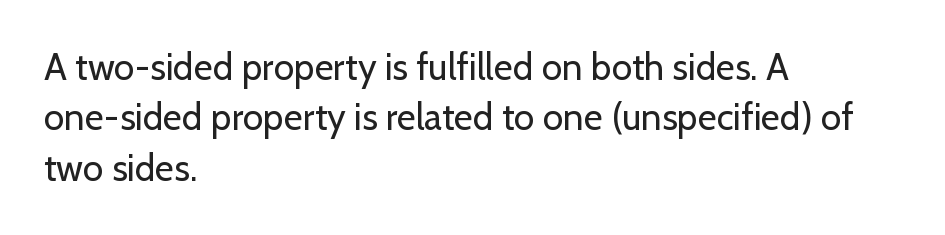
{"serif": "no", "italic": "no", "bold": "no", "weight": "regular", "width": "normal", "stroke_contrast": "low", "x_height": "medium", "monospaced": "no", "underline": "no", "align": "left", "line_spacing": "normal", "line_spacing_ratio": 1.36, "letter_spacing": "normal", "letter_spacing_em": 0.0, "glyph_px": 37}
